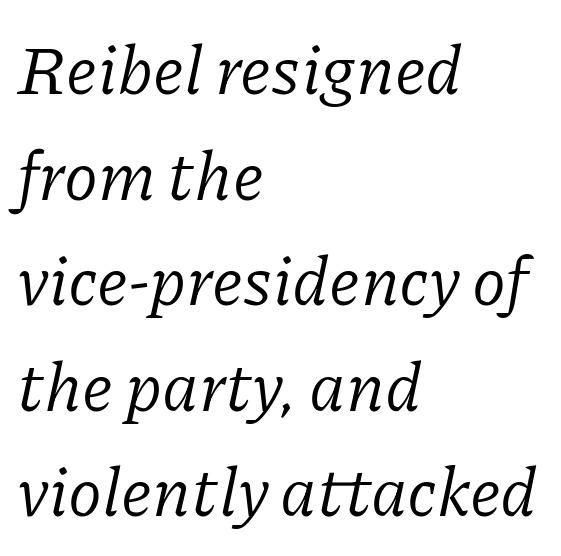
The rendering uses natural spacing where letterforms have individual widths. The setting favours the left margin, as ordinary paragraphs usually do. Weight: in the light-to-regular range. The text was rendered using a seriffed face with decorative stroke endings.
